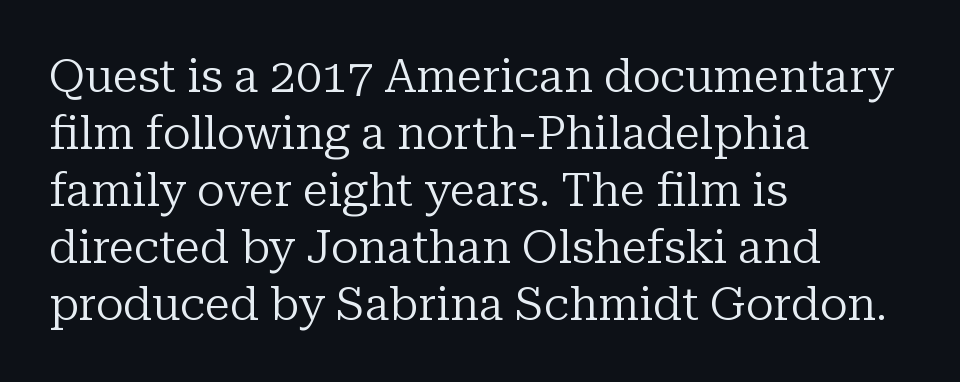
How are the letters spaced? Ordinarily, with no added tracking. This sample is left-justified, so line endings fall wherever the words run out. Quick note: not italic, upright. Check where the strokes stop: tiny serifs finish them off. This reads as an unemphasized weight, regular at the heaviest.
